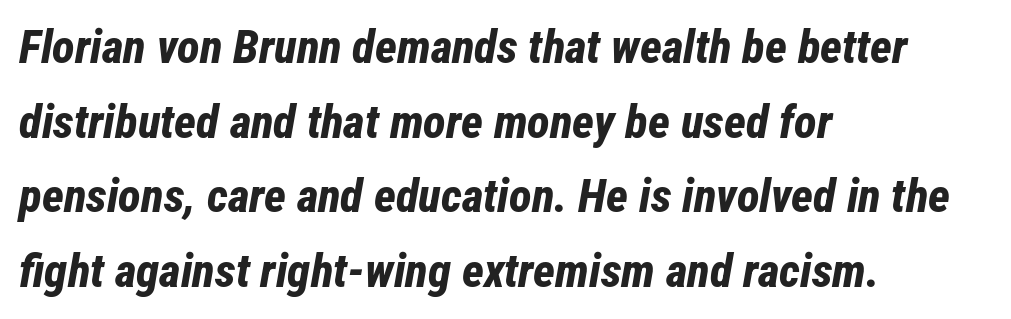
Q: Is the text bold? A: Yes.
Q: Is the text italic (slanted)? A: Yes, it leans right by about 12 degrees.
Q: Is the text underlined? A: No.
Q: How is the paragraph aligned? A: Left-aligned.
Q: Is the spacing between letters normal or unusually wide? A: Normal.
Q: Is the spacing between lines tight, normal or loose? A: Normal.
Q: Width (condensed, normal, or wide)? A: Condensed.
Q: Stroke contrast? A: Low.
Q: x-height? A: Medium.
Q: Monospaced? A: No.
